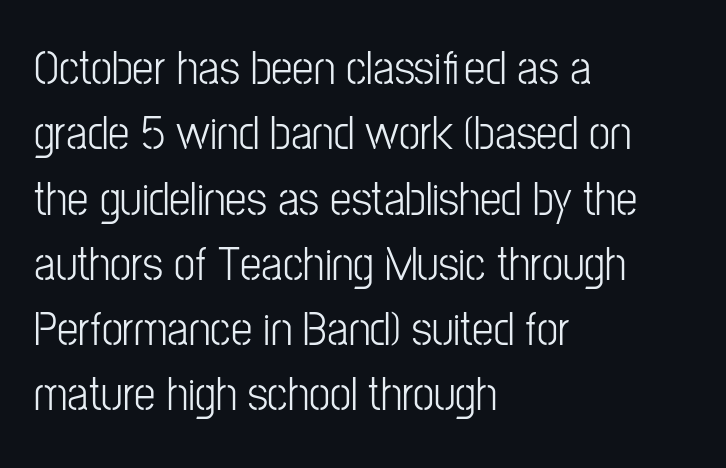
No italicization has been applied; the sample stays upright. The face used here is a sans, in the tradition of grotesques and geometrics. Stems here are at most as thick as an everyday book face. Regular leading. The foot of each line stays bare and open.
